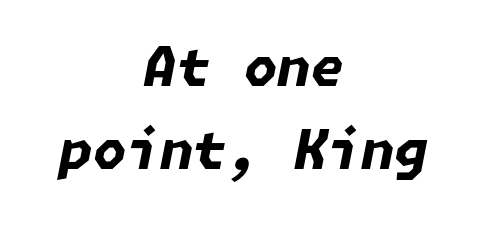
The image shows 54 px bold type, italic (leaning right); set centered, normal line spacing (1.54x), normal letter spacing, not underlined; low stroke contrast and a medium x-height.
